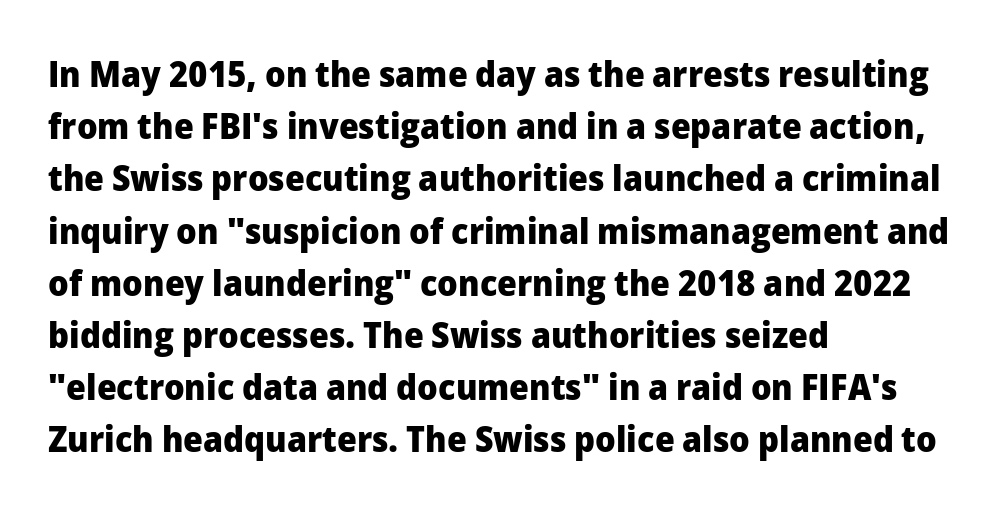
Q: Is the text bold? A: Yes.
Q: Is the text italic (slanted)? A: No, it is upright.
Q: Is the typeface a serif or a sans-serif typeface? A: Sans-serif.
Q: Is the text underlined? A: No.
Q: How is the paragraph aligned? A: Left-aligned.
Q: Is the spacing between letters normal or unusually wide? A: Normal.
Q: Is the spacing between lines tight, normal or loose? A: Normal.
Q: Width (condensed, normal, or wide)? A: Normal.
Q: Stroke contrast? A: Low.
Q: x-height? A: Medium.
Q: Monospaced? A: No.
